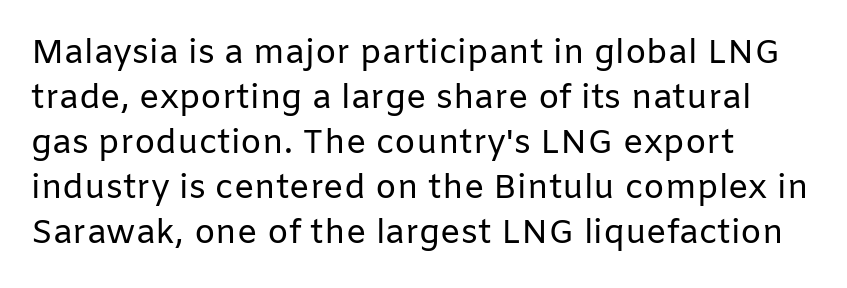
{"serif": "no", "italic": "no", "bold": "no", "weight": "regular", "width": "normal", "stroke_contrast": "low", "x_height": "medium", "monospaced": "no", "underline": "no", "align": "left", "line_spacing": "normal", "line_spacing_ratio": 1.32, "letter_spacing": "normal", "letter_spacing_em": 0.0, "glyph_px": 34}
